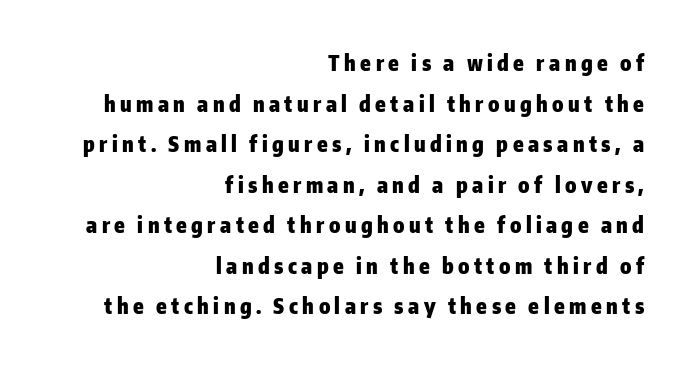
You could only call the tracking loose — the letters float apart. Vertical strokes here are truly vertical. The foot of each line stays bare and open. Summary of vertical rhythm: relaxed, with wide interline spacing. A dark, heavy texture on the line: the type is bold. The compositor pushed each line to the right boundary.
